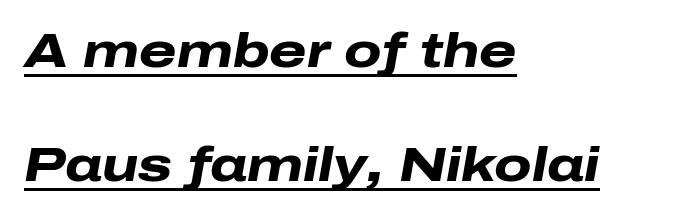
The image shows 48 px heavy, wide type, italic (leaning right); set left-aligned, loose line spacing (2.38x), normal letter spacing, underlined; low stroke contrast and a medium x-height.
